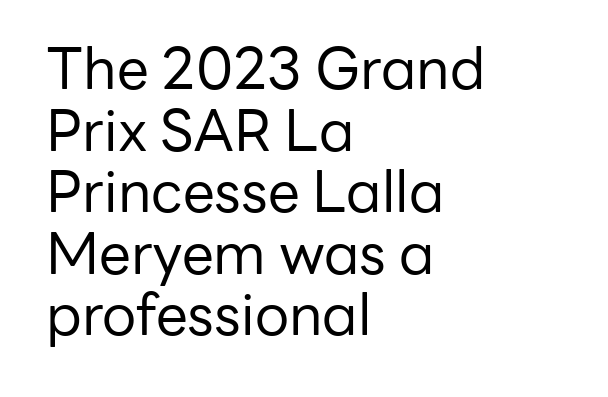
The image shows 57 px regular-weight sans-serif type, upright; set left-aligned, tight line spacing (1.08x), normal letter spacing, not underlined; low stroke contrast and a medium x-height.
